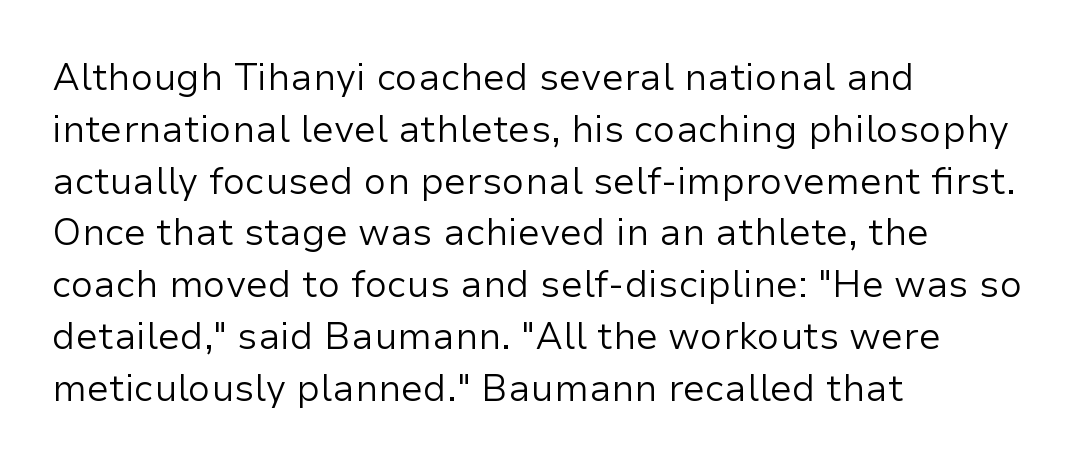
The image shows 37 px regular-weight sans-serif type, upright; set left-aligned, normal line spacing (1.4x), normal letter spacing, not underlined; low stroke contrast and a medium x-height.
